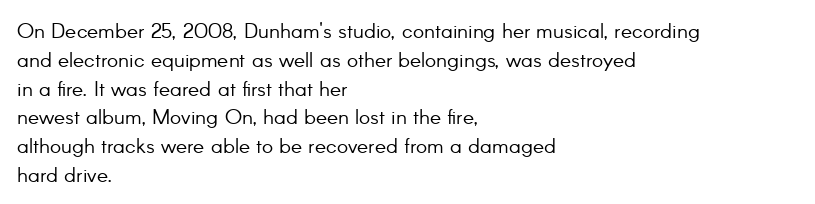
The image shows 21 px text type, upright; set left-aligned, normal line spacing (1.37x), normal letter spacing, not underlined.
